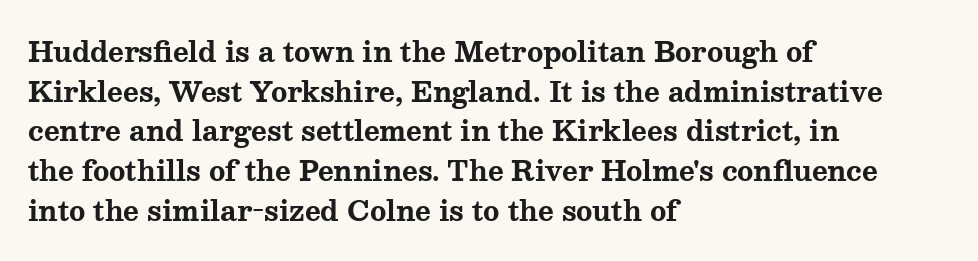
{"italic": "no", "bold": "yes", "underline": "no", "align": "left", "line_spacing": "normal", "line_spacing_ratio": 1.47, "letter_spacing": "normal", "letter_spacing_em": 0.0, "glyph_px": 27}
